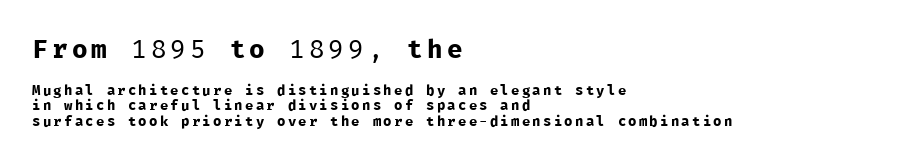
{"italic": "no", "bold": "no", "underline": "no", "align": "left", "line_spacing": "tight", "line_spacing_ratio": 1.09, "larger_block": "first", "size_ratio": 1.86, "glyph_px": 26}
